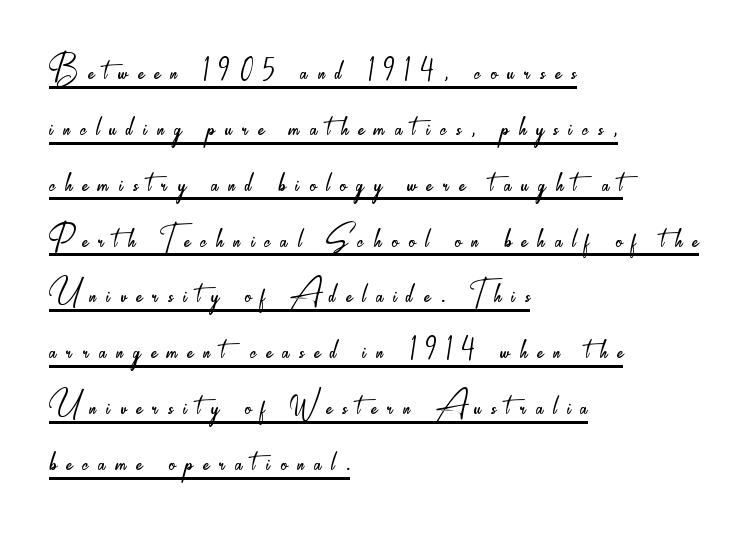
Q: Is the text bold? A: No.
Q: Is the text italic (slanted)? A: Yes.
Q: Is the typeface a serif or a sans-serif typeface? A: Sans-serif.
Q: Is the text underlined? A: Yes.
Q: How is the paragraph aligned? A: Left-aligned.
Q: Is the spacing between letters normal or unusually wide? A: Unusually wide.
Q: Is the spacing between lines tight, normal or loose? A: Normal.
Q: Width (condensed, normal, or wide)? A: Condensed.
Q: Stroke contrast? A: Low.
Q: x-height? A: Small.
Q: Monospaced? A: No.
